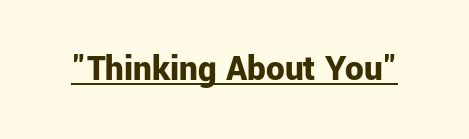
Between one letter and the next there's only the usual sliver of space. Proportional: the letters do not fall into vertical columns. This rendering employs a face without finishing strokes, i.e., a sans-serif. Decoration check: the copy is underlined. Caption: bold face, heavy strokes. Do the letters lean? They stand straight.
